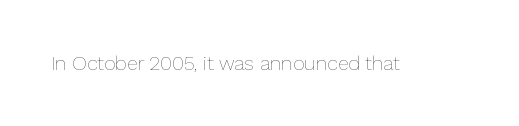
The image shows 20 px text type, upright; set normal letter spacing, not underlined.
